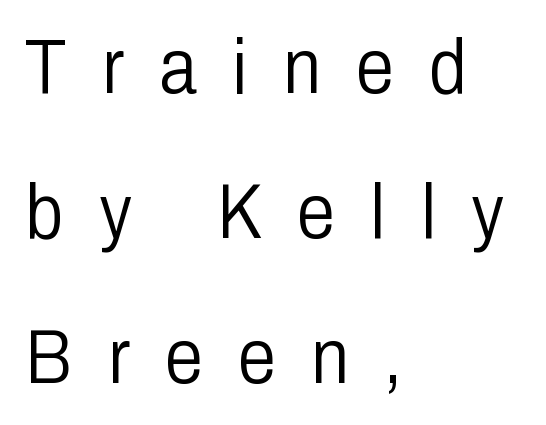
Q: Is the text bold? A: No.
Q: Is the text italic (slanted)? A: No, it is upright.
Q: Is the typeface a serif or a sans-serif typeface? A: Sans-serif.
Q: Is the text underlined? A: No.
Q: How is the paragraph aligned? A: Left-aligned.
Q: Is the spacing between letters normal or unusually wide? A: Unusually wide.
Q: Width (condensed, normal, or wide)? A: Condensed.
Q: Stroke contrast? A: Low.
Q: x-height? A: Medium.
Q: Monospaced? A: No.
